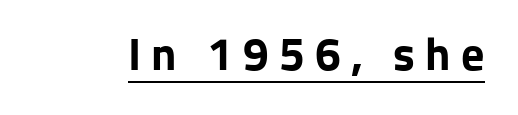
{"serif": "no", "italic": "no", "bold": "yes", "weight": "bold", "width": "normal", "stroke_contrast": "low", "x_height": "medium", "monospaced": "no", "underline": "yes", "letter_spacing": "wide", "letter_spacing_em": 0.22, "glyph_px": 46}
